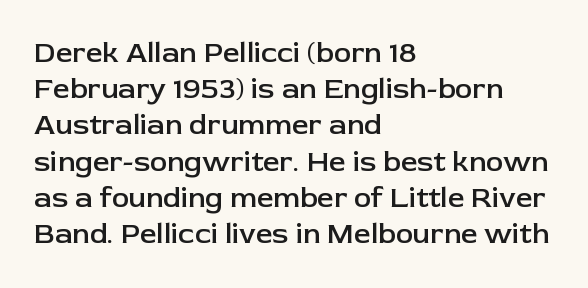
Q: Is the text bold? A: Semi-bold.
Q: Is the text italic (slanted)? A: No, it is upright.
Q: Is the typeface a serif or a sans-serif typeface? A: Sans-serif.
Q: Is the text underlined? A: No.
Q: How is the paragraph aligned? A: Left-aligned.
Q: Is the spacing between letters normal or unusually wide? A: Normal.
Q: Is the spacing between lines tight, normal or loose? A: Normal.
Q: Width (condensed, normal, or wide)? A: Normal.
Q: Stroke contrast? A: Low.
Q: x-height? A: Medium.
Q: Monospaced? A: No.
